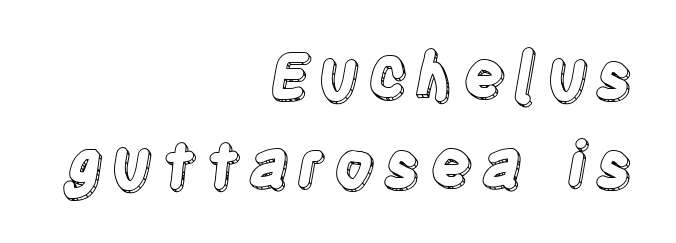
Plain, unruled lines of type. Leading matches the norm, producing a regular column. The paragraph shown leans on its right margin. Is this a fixed-width face? No — the glyphs have proportional, varying widths.
